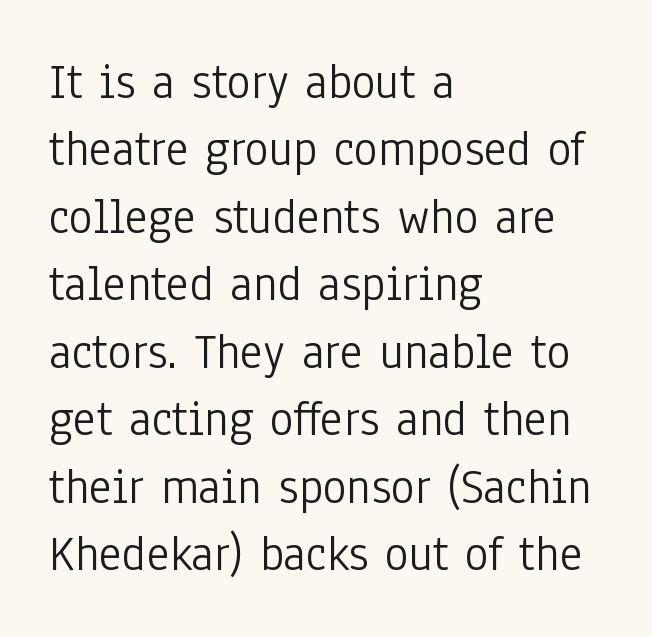
Q: Is the text bold? A: No.
Q: Is the text italic (slanted)? A: No, it is upright.
Q: Is the typeface a serif or a sans-serif typeface? A: Sans-serif.
Q: Is the text underlined? A: No.
Q: How is the paragraph aligned? A: Left-aligned.
Q: Is the spacing between letters normal or unusually wide? A: Normal.
Q: Is the spacing between lines tight, normal or loose? A: Normal.
Q: Width (condensed, normal, or wide)? A: Condensed.
Q: Stroke contrast? A: Low.
Q: x-height? A: Medium.
Q: Monospaced? A: No.
